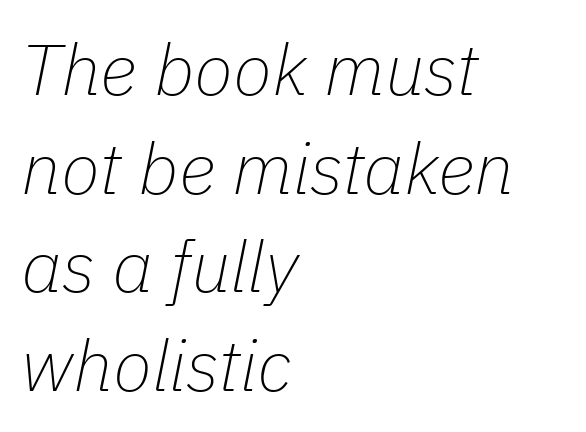
{"italic": "yes", "lean": "right", "slant_degrees": 11, "bold": "no", "weight": "thin", "width": "normal", "stroke_contrast": "low", "x_height": "medium", "monospaced": "no", "underline": "no", "align": "left", "line_spacing": "normal", "line_spacing_ratio": 1.37, "letter_spacing": "normal", "letter_spacing_em": 0.0, "glyph_px": 72}
